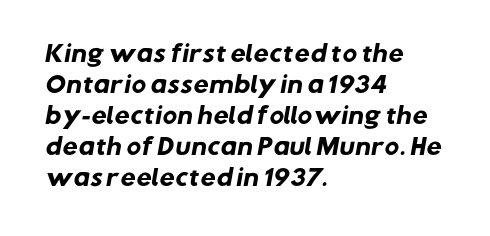
The image shows 22 px bold type; set left-aligned, normal line spacing (1.41x), normal letter spacing, not underlined.
